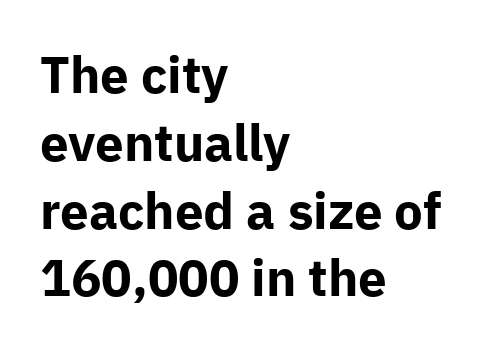
Q: Is the text bold? A: Yes.
Q: Is the text italic (slanted)? A: No, it is upright.
Q: Is the typeface a serif or a sans-serif typeface? A: Sans-serif.
Q: Is the text underlined? A: No.
Q: How is the paragraph aligned? A: Left-aligned.
Q: Is the spacing between letters normal or unusually wide? A: Normal.
Q: Is the spacing between lines tight, normal or loose? A: Normal.
Q: Width (condensed, normal, or wide)? A: Normal.
Q: Stroke contrast? A: Low.
Q: x-height? A: Medium.
Q: Monospaced? A: No.
